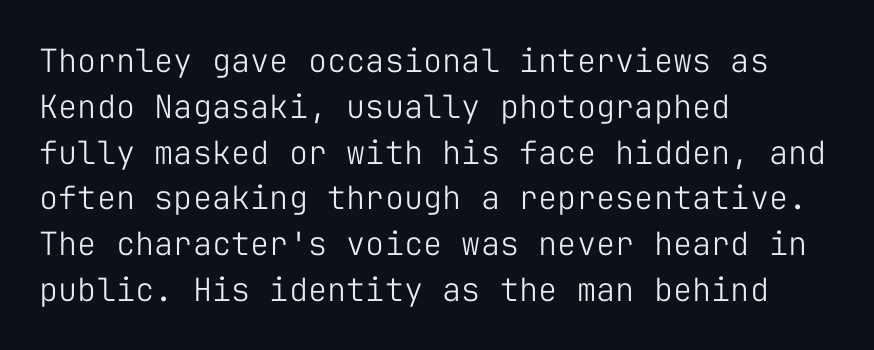
Underlining? Definitely not there. Whoever set this chose a conventional vertical rhythm. What stands out about the letter spacing? Nothing — it is the standard amount. No chunkiness to these letters — they're not bold. Do the letters lean? They stand straight. Where is the straight margin? On the left.
